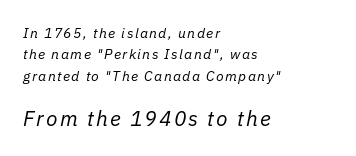
{"italic": "yes", "lean": "right", "slant_degrees": 11, "bold": "no", "underline": "no", "align": "left", "line_spacing": "normal", "line_spacing_ratio": 1.53, "larger_block": "second", "size_ratio": 1.5, "glyph_px": 21}
